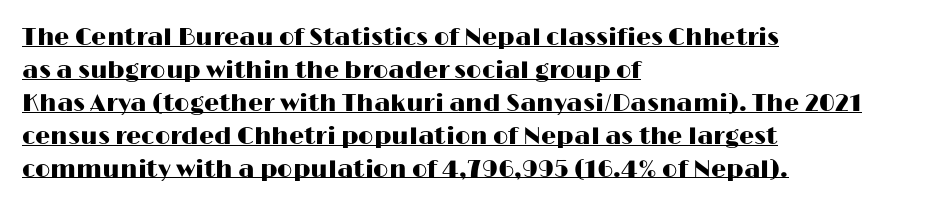
The image shows 24 px text type, upright; set left-aligned, normal line spacing (1.37x), normal letter spacing, underlined.
